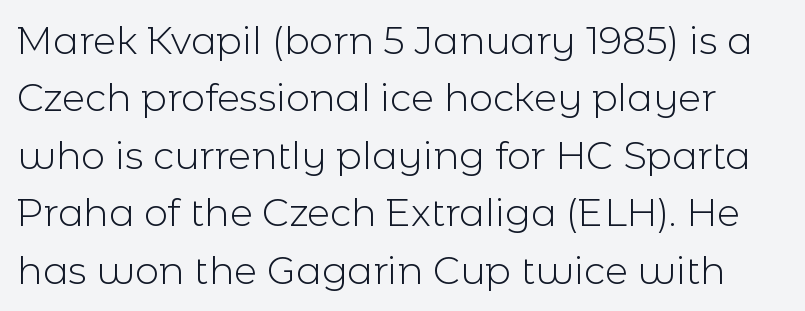
Q: Is the text bold? A: No.
Q: Is the text italic (slanted)? A: No, it is upright.
Q: Is the typeface a serif or a sans-serif typeface? A: Sans-serif.
Q: Is the text underlined? A: No.
Q: Is the spacing between letters normal or unusually wide? A: Normal.
Q: Is the spacing between lines tight, normal or loose? A: Normal.
Q: Width (condensed, normal, or wide)? A: Normal.
Q: x-height? A: Medium.
Q: Monospaced? A: No.
